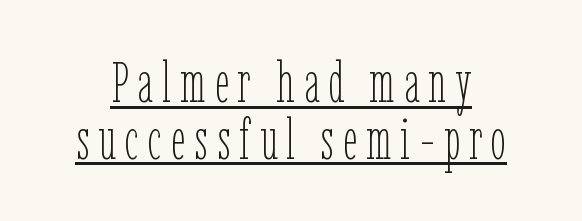
Looks like regular typesetting: each glyph gets only the width it needs. Compared with a typical body face, this is equally light or lighter still. Each line of the rendering has a horizontal stroke beneath the glyphs. Ascenders rise straight up at ninety degrees. Cramped leading.
